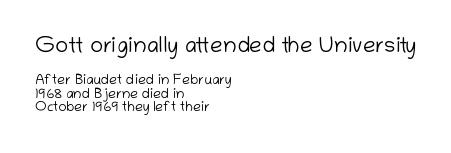
{"italic": "no", "bold": "no", "underline": "no", "align": "left", "line_spacing": "tight", "line_spacing_ratio": 0.95, "letter_spacing": "normal", "letter_spacing_em": 0.0, "larger_block": "first", "size_ratio": 1.57, "glyph_px": 22}
